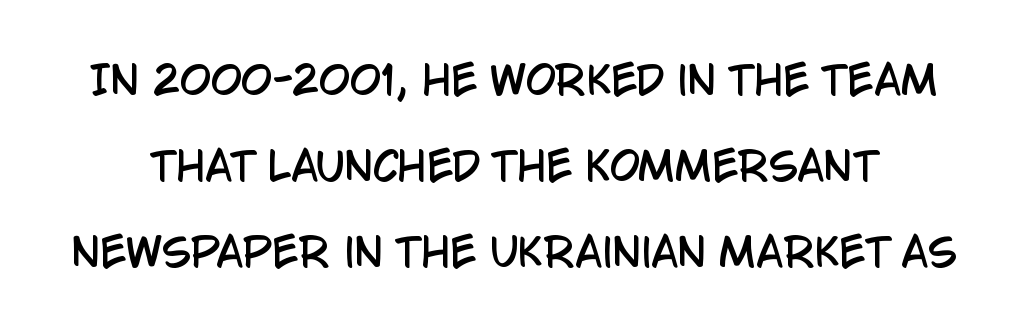
{"serif": "no", "italic": "no", "width": "condensed", "stroke_contrast": "low", "x_height": "large", "monospaced": "no", "underline": "no", "line_spacing": "loose", "line_spacing_ratio": 2.21, "letter_spacing": "normal", "letter_spacing_em": 0.0, "glyph_px": 39}
